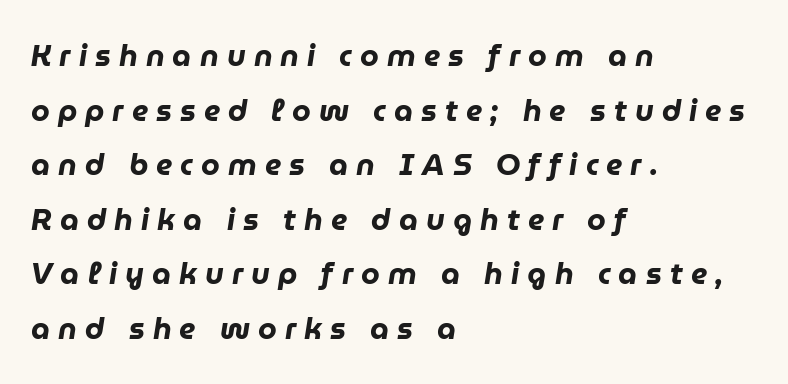
Q: Is the text bold? A: Yes.
Q: Is the text italic (slanted)? A: Yes, it leans right by about 9 degrees.
Q: Is the text underlined? A: No.
Q: How is the paragraph aligned? A: Left-aligned.
Q: Is the spacing between letters normal or unusually wide? A: Unusually wide.
Q: Width (condensed, normal, or wide)? A: Normal.
Q: Stroke contrast? A: Low.
Q: x-height? A: Medium.
Q: Monospaced? A: No.
